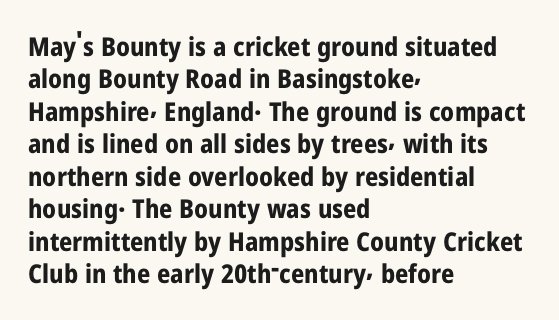
Interline gaps are of average width in this sample. Words float on clear page, feet unadorned. Weight check: bold — yes, fully. These lines were composed using upright roman letters.
